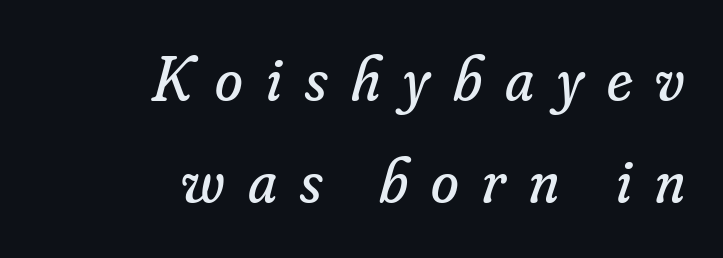
Q: Is the text bold? A: No.
Q: Is the text italic (slanted)? A: Yes, it leans right by about 16 degrees.
Q: Is the typeface a serif or a sans-serif typeface? A: Serif.
Q: Is the text underlined? A: No.
Q: How is the paragraph aligned? A: Right-aligned.
Q: Is the spacing between letters normal or unusually wide? A: Unusually wide.
Q: Is the spacing between lines tight, normal or loose? A: Normal.
Q: Width (condensed, normal, or wide)? A: Normal.
Q: Stroke contrast? A: Low.
Q: x-height? A: Small.
Q: Monospaced? A: No.
